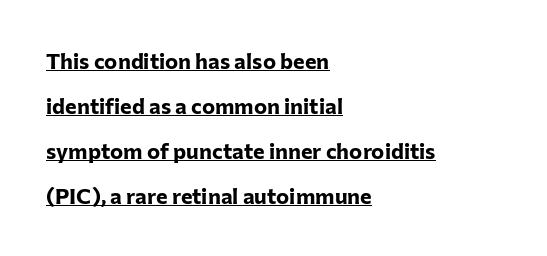
Q: Is the text bold? A: Yes.
Q: Is the text italic (slanted)? A: No, it is upright.
Q: Is the text underlined? A: Yes.
Q: How is the paragraph aligned? A: Left-aligned.
Q: Is the spacing between letters normal or unusually wide? A: Normal.
Q: Is the spacing between lines tight, normal or loose? A: Loose.
